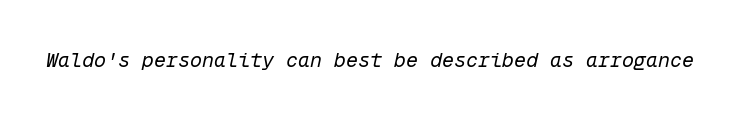
{"italic": "yes", "lean": "right", "slant_degrees": 12, "bold": "no", "underline": "no", "letter_spacing": "normal", "letter_spacing_em": 0.0, "glyph_px": 20}
